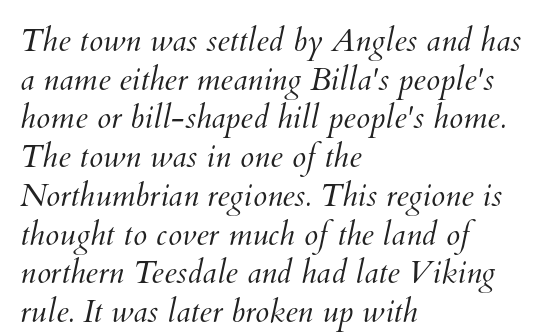
The image shows 32 px light type; set left-aligned, line spacing 1.21x, normal letter spacing, not underlined; medium stroke contrast and a small x-height.
